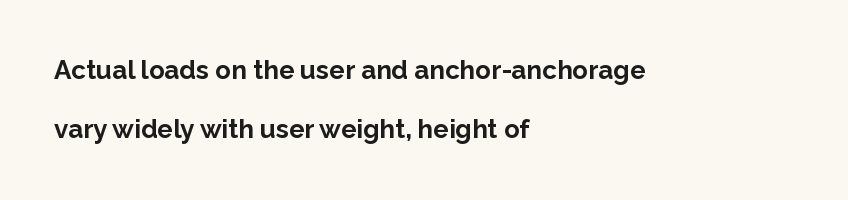
{"italic": "no", "bold": "yes", "underline": "no", "align": "left", "line_spacing": "loose", "line_spacing_ratio": 2.28, "letter_spacing": "normal", "letter_spacing_em": 0.0, "glyph_px": 26}
